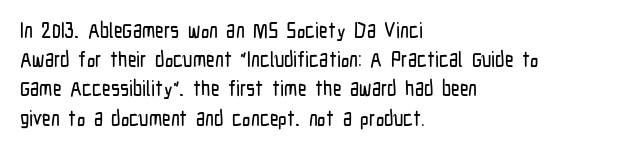
The image shows 21 px text type, upright; set left-aligned, normal line spacing (1.39x), normal letter spacing, not underlined.
